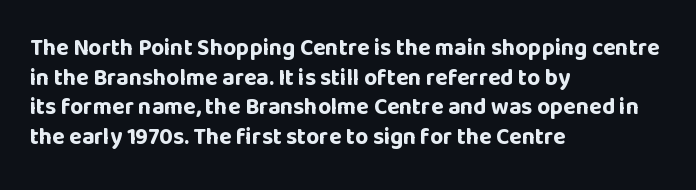
Q: Is the text bold? A: Yes.
Q: Is the text italic (slanted)? A: No, it is upright.
Q: Is the text underlined? A: No.
Q: How is the paragraph aligned? A: Left-aligned.
Q: Is the spacing between letters normal or unusually wide? A: Normal.
Q: Is the spacing between lines tight, normal or loose? A: Normal.
